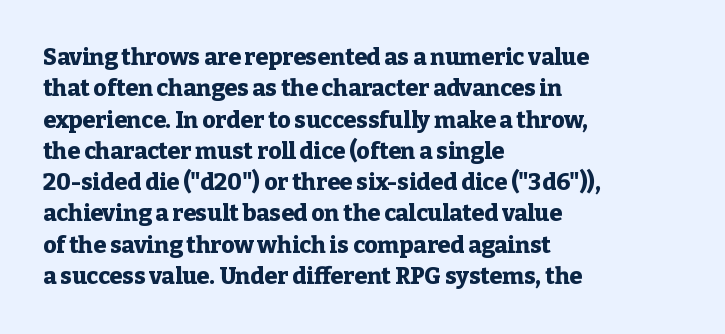
{"italic": "no", "bold": "yes", "underline": "no", "align": "left", "line_spacing": "normal", "line_spacing_ratio": 1.36, "letter_spacing": "normal", "letter_spacing_em": 0.0, "glyph_px": 23}
